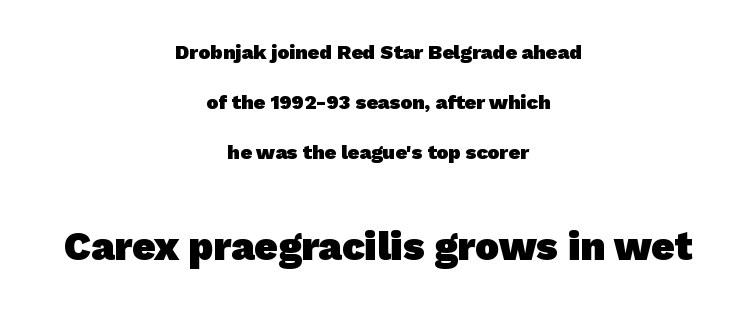
The image shows 40 px heavy sans-serif type; set centered, loose line spacing (2.5x), normal letter spacing, not underlined; the second (bottom) block is 2.0x larger; low stroke contrast and a medium x-height.
